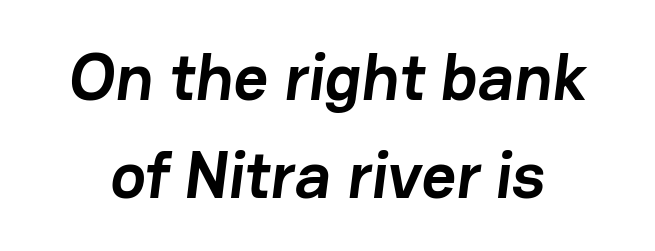
Q: Is the text bold? A: Yes.
Q: Is the typeface a serif or a sans-serif typeface? A: Sans-serif.
Q: Is the text underlined? A: No.
Q: Is the spacing between letters normal or unusually wide? A: Normal.
Q: Is the spacing between lines tight, normal or loose? A: Normal.
Q: Width (condensed, normal, or wide)? A: Normal.
Q: Stroke contrast? A: Low.
Q: x-height? A: Medium.
Q: Monospaced? A: No.
